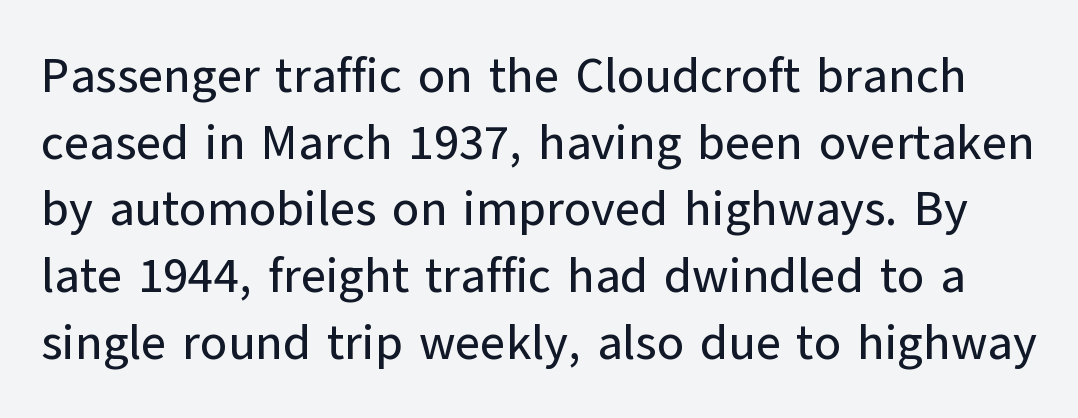
The letters advance in unequal steps, a hallmark of proportional type. The typography opts for an upright posture over an oblique one. Spacing between characters is what you'd get straight out of the box. I'd call this a sans setting — the letters go barefoot.
